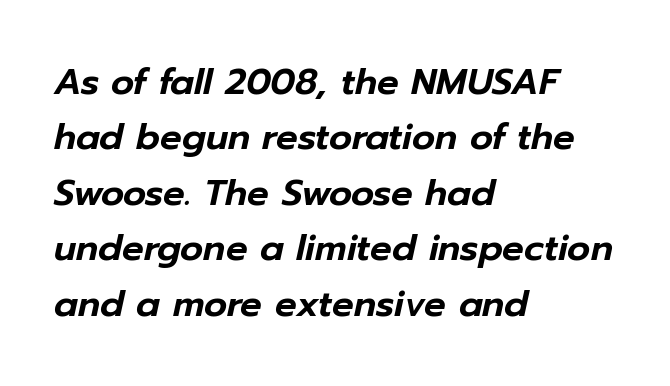
The specimen reads as italic at a glance. Spacing between characters is what you'd get straight out of the box. How would I describe the line gaps? Plain and ordinary. Notice how the passage keeps a crisp vertical edge on the left only. Note the varied advance widths — an 'i' is clearly narrower than an 'm'.
